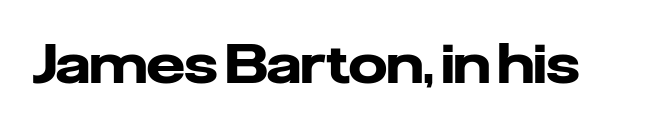
The image shows 54 px heavy sans-serif type, upright; set normal letter spacing, not underlined; low stroke contrast and a medium x-height.
